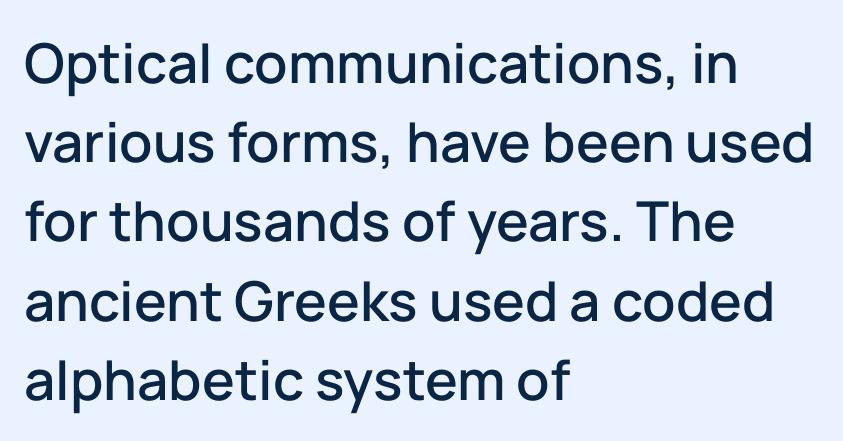
You could not count columns in this text — the font is proportionally spaced. A roman cut, with each character standing at attention. To sum up the face: it is a sans, with no serifs. The strip under each line holds only bare page. Students, observe: this is what conventionally led text looks like.
